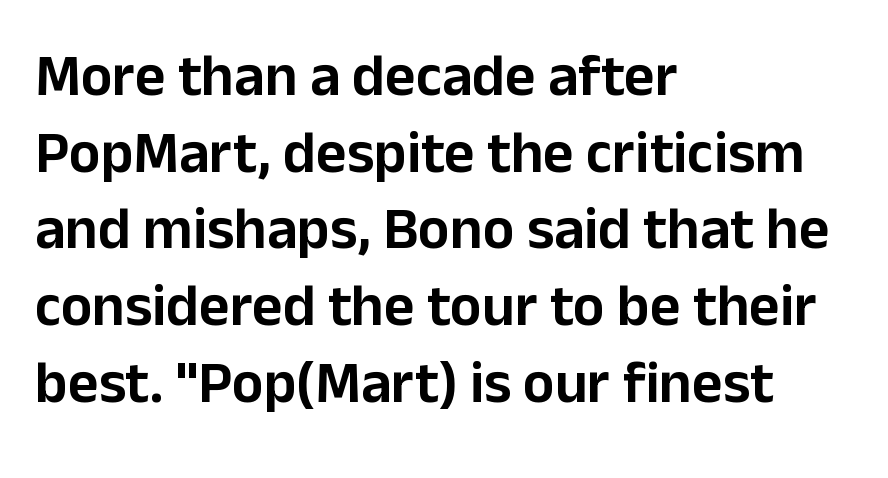
Q: Is the text italic (slanted)? A: No, it is upright.
Q: Is the typeface a serif or a sans-serif typeface? A: Sans-serif.
Q: Is the text underlined? A: No.
Q: How is the paragraph aligned? A: Left-aligned.
Q: Is the spacing between letters normal or unusually wide? A: Normal.
Q: Is the spacing between lines tight, normal or loose? A: Normal.
Q: Width (condensed, normal, or wide)? A: Normal.
Q: Stroke contrast? A: Low.
Q: x-height? A: Medium.
Q: Monospaced? A: No.
